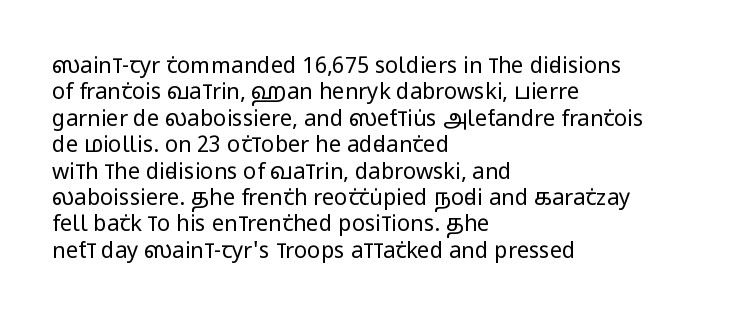
This sample uses an upright cut, with every glyph sitting square on the baseline. Underlining? Definitely not there. Heaviness? Minimal to ordinary, like unemphasized prose. Short note: letters normally spaced. Where is the straight margin? On the left.
